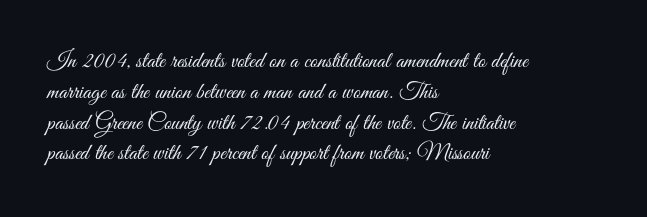
Descenders are the only things crossing below the line. The font sits on the lighter half of the weight spectrum, regular included. Does the copy run flush right? No — it runs flush left. Vertically, the passage feels balanced, rows spaced as you'd expect.
